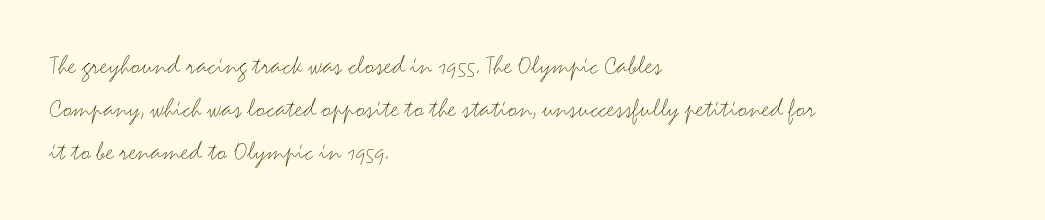
Weight: not bold — regular or lighter. Tracking here is standard; glyphs follow each other at the usual distance. Note the varied advance widths — an 'i' is clearly narrower than an 'm'. Reading down the block, your eye returns to a fixed left position each line. The baseline area is clear.
